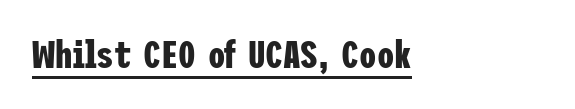
Underline: present. This sample uses plain, unmodified letter spacing. Weight check: bold — yes, fully. This is sans-serif lettering, the kind often seen on screens and signage. It's the straight-up-and-down kind of type. Reading down the block, your eye returns to a fixed left position each line.
